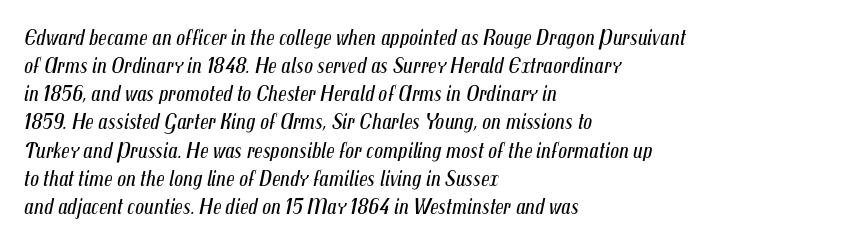
The image shows 22 px text type, italic (leaning right); set left-aligned, normal line spacing (1.28x), normal letter spacing, not underlined.
